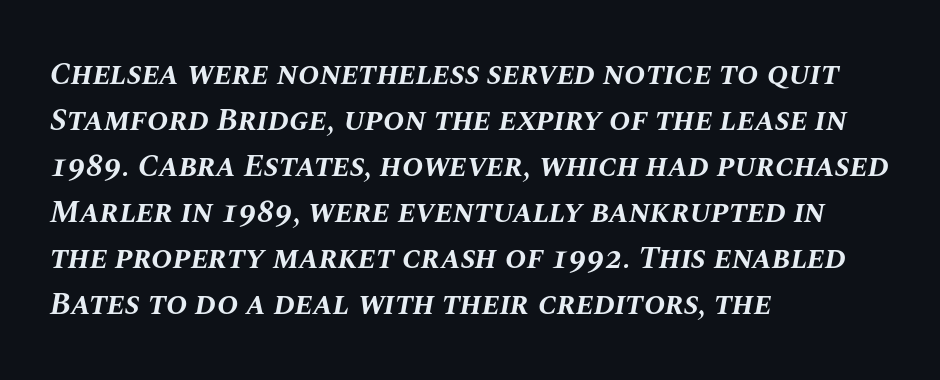
{"italic": "yes", "lean": "right", "slant_degrees": 10, "bold": "yes", "weight": "bold", "width": "normal", "stroke_contrast": "medium", "x_height": "large", "monospaced": "no", "underline": "no", "align": "left", "line_spacing": "normal", "line_spacing_ratio": 1.44, "letter_spacing": "normal", "letter_spacing_em": 0.0, "glyph_px": 32}
